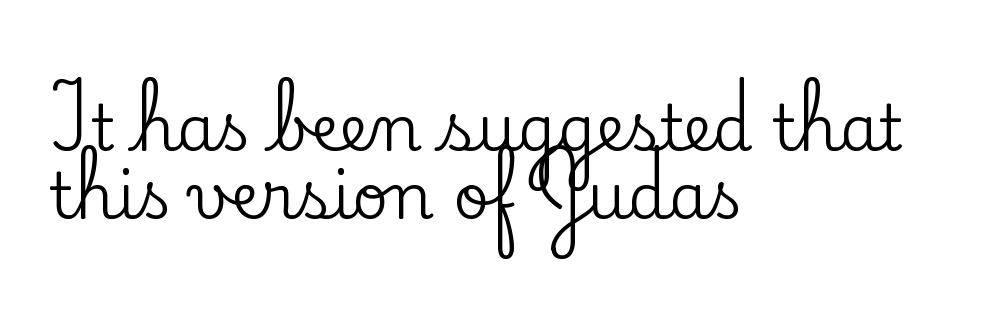
The image shows 63 px serif type, upright; set left-aligned, tight line spacing (1.08x), normal letter spacing, not underlined; low stroke contrast and a small x-height.
